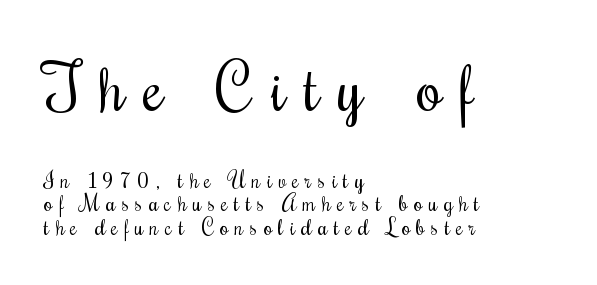
Q: Is the text bold? A: No.
Q: Is the text italic (slanted)? A: Yes.
Q: Is the text underlined? A: No.
Q: How is the paragraph aligned? A: Left-aligned.
Q: Is the spacing between letters normal or unusually wide? A: Unusually wide.
Q: Is the spacing between lines tight, normal or loose? A: Tight.
Q: Which block of text is set in a larger size, the first (top) or the second (bottom)? A: The first (top) one.
Q: Width (condensed, normal, or wide)? A: Condensed.
Q: Stroke contrast? A: Medium.
Q: x-height? A: Small.
Q: Monospaced? A: No.
